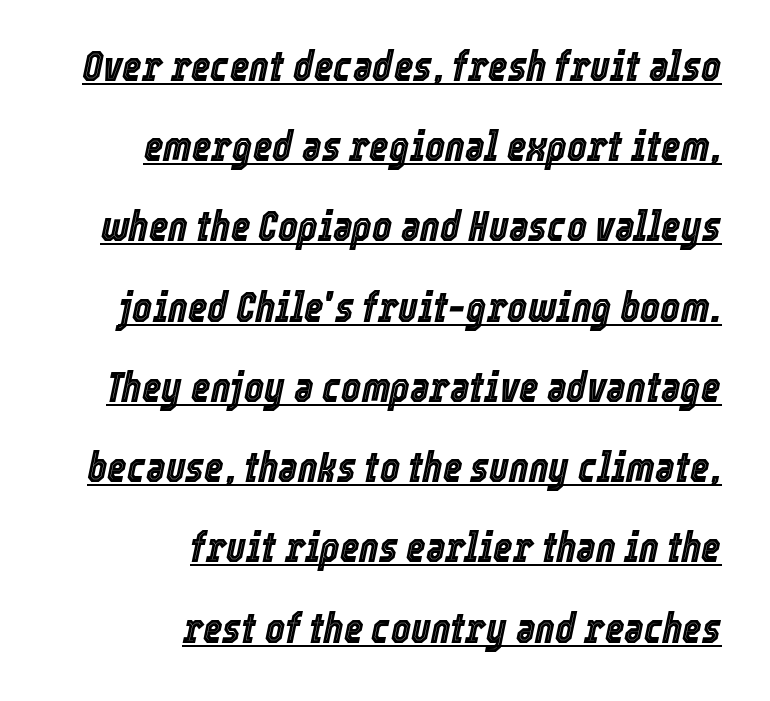
The image shows 42 px condensed type, italic (leaning right); set right-aligned, loose line spacing (1.91x), normal letter spacing, underlined; a medium x-height.
